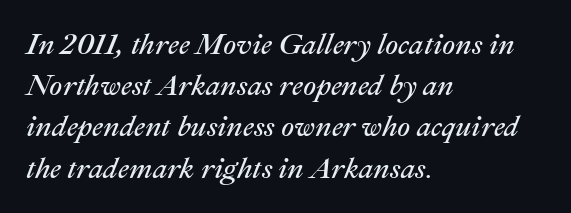
Q: Is the text bold? A: No.
Q: Is the text italic (slanted)? A: Yes, it leans right by about 22 degrees.
Q: Is the text underlined? A: No.
Q: How is the paragraph aligned? A: Left-aligned.
Q: Is the spacing between letters normal or unusually wide? A: Normal.
Q: Is the spacing between lines tight, normal or loose? A: Normal.
Q: Width (condensed, normal, or wide)? A: Normal.
Q: Stroke contrast? A: Medium.
Q: x-height? A: Medium.
Q: Monospaced? A: No.
